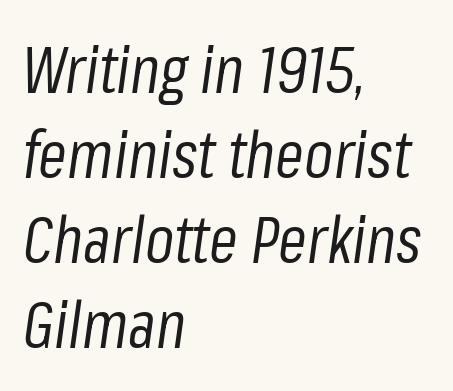
The image shows 65 px regular-weight, condensed type, italic (leaning right); set left-aligned, normal line spacing (1.31x), normal letter spacing, not underlined; low stroke contrast and a medium x-height.
